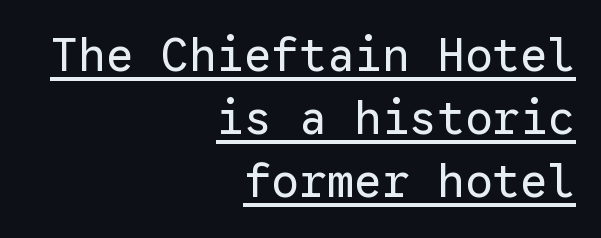
Ascenders rise straight up at ninety degrees. You could count columns in this text — the font is strictly monospaced. Check the space under the baseline: a stroke is drawn there. Default kerning and tracking; the words read as compact shapes. Horizontally, the lines are justified to the trailing edge only.
